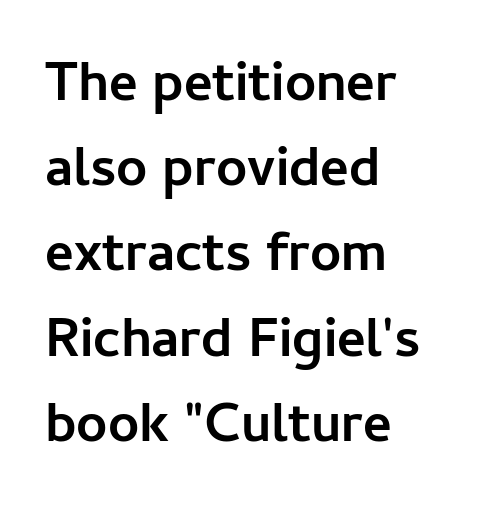
Is there any slant? The stems are plumb. Weight: bold. Letter spacing: default. Does the copy run flush right? No — it runs flush left. You could not count columns in this text — the font is proportionally spaced.
